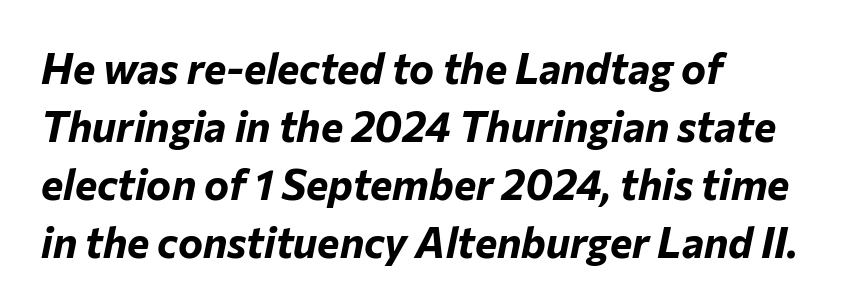
Italic: yes, the glyphs are oblique. How would I describe the line gaps? Plain and ordinary. These lines carry a lot of weight — the face is fully bold. The passage shown is typed in a proportional face where columns would drift. Bare-footed words on every line. These lines stack with their left ends in a neat column.
